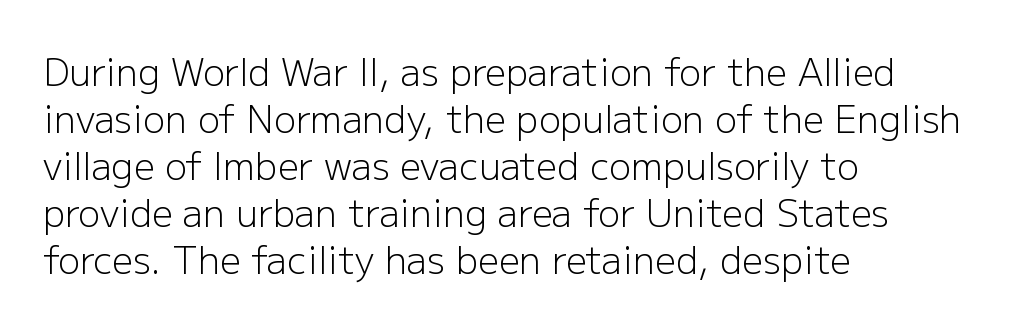
The image shows 37 px light sans-serif type, upright; set left-aligned, normal line spacing (1.27x), normal letter spacing, not underlined; low stroke contrast and a medium x-height.
